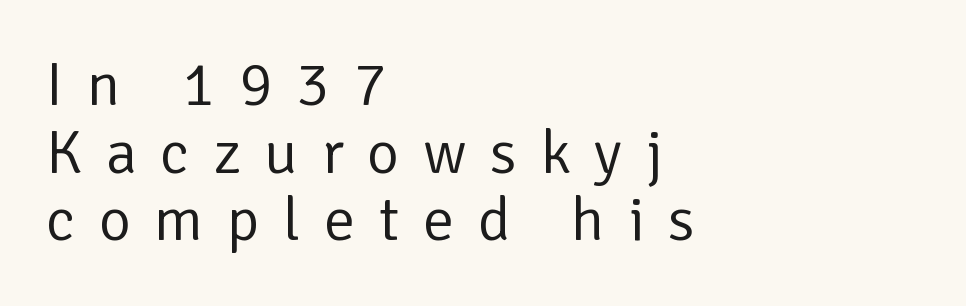
Q: Is the text bold? A: No.
Q: Is the text italic (slanted)? A: No, it is upright.
Q: Is the typeface a serif or a sans-serif typeface? A: Sans-serif.
Q: Is the text underlined? A: No.
Q: How is the paragraph aligned? A: Left-aligned.
Q: Is the spacing between letters normal or unusually wide? A: Unusually wide.
Q: Is the spacing between lines tight, normal or loose? A: Tight.
Q: Width (condensed, normal, or wide)? A: Normal.
Q: Stroke contrast? A: Low.
Q: x-height? A: Medium.
Q: Monospaced? A: No.
